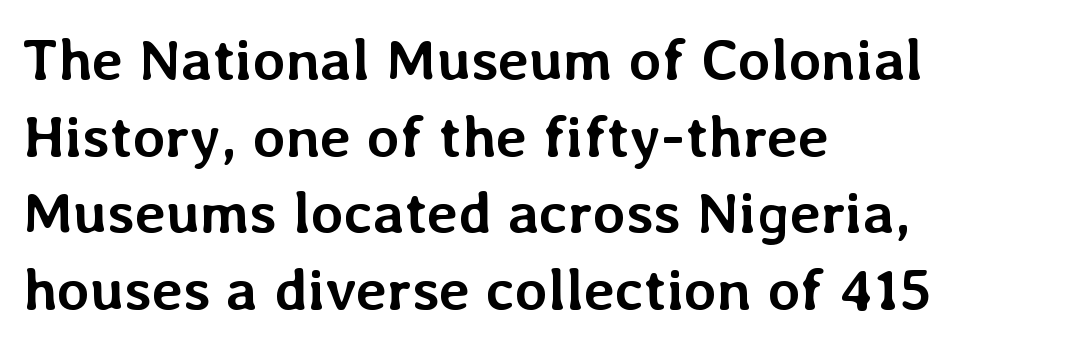
{"italic": "no", "bold": "yes", "weight": "semibold", "width": "normal", "stroke_contrast": "low", "x_height": "medium", "monospaced": "no", "underline": "no", "align": "left", "line_spacing": "normal", "line_spacing_ratio": 1.3, "letter_spacing": "normal", "letter_spacing_em": 0.0, "glyph_px": 59}
